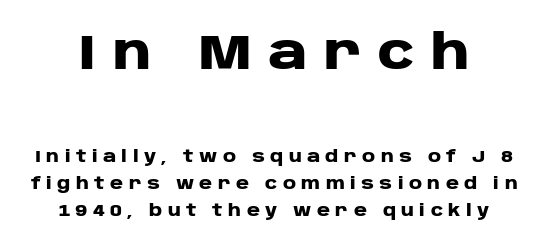
Q: Is the text bold? A: Yes.
Q: Is the text italic (slanted)? A: No, it is upright.
Q: Is the typeface a serif or a sans-serif typeface? A: Sans-serif.
Q: Is the text underlined? A: No.
Q: Is the spacing between letters normal or unusually wide? A: Unusually wide.
Q: Is the spacing between lines tight, normal or loose? A: Normal.
Q: Which block of text is set in a larger size, the first (top) or the second (bottom)? A: The first (top) one.
Q: Width (condensed, normal, or wide)? A: Wide.
Q: Stroke contrast? A: Low.
Q: x-height? A: Large.
Q: Monospaced? A: No.
